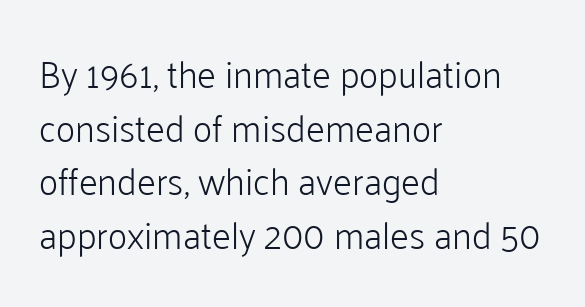
Has an underline been added? It has not. Looks like regular typesetting: each glyph gets only the width it needs. Compared with typical body copy, the letter spacing here is the same. One-word summary of the alignment: left. Stroke terminals: plain, sans-serif. A typesetter would mark this as roman, not italic.
